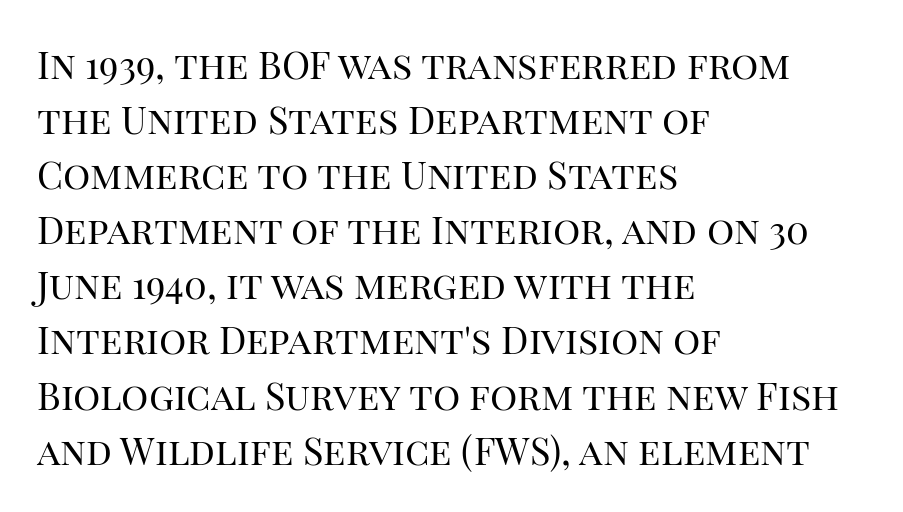
Q: Is the text bold? A: No.
Q: Is the text italic (slanted)? A: No, it is upright.
Q: Is the typeface a serif or a sans-serif typeface? A: Serif.
Q: Is the text underlined? A: No.
Q: How is the paragraph aligned? A: Left-aligned.
Q: Is the spacing between letters normal or unusually wide? A: Normal.
Q: Is the spacing between lines tight, normal or loose? A: Normal.
Q: Width (condensed, normal, or wide)? A: Normal.
Q: Stroke contrast? A: High.
Q: x-height? A: Large.
Q: Monospaced? A: No.
